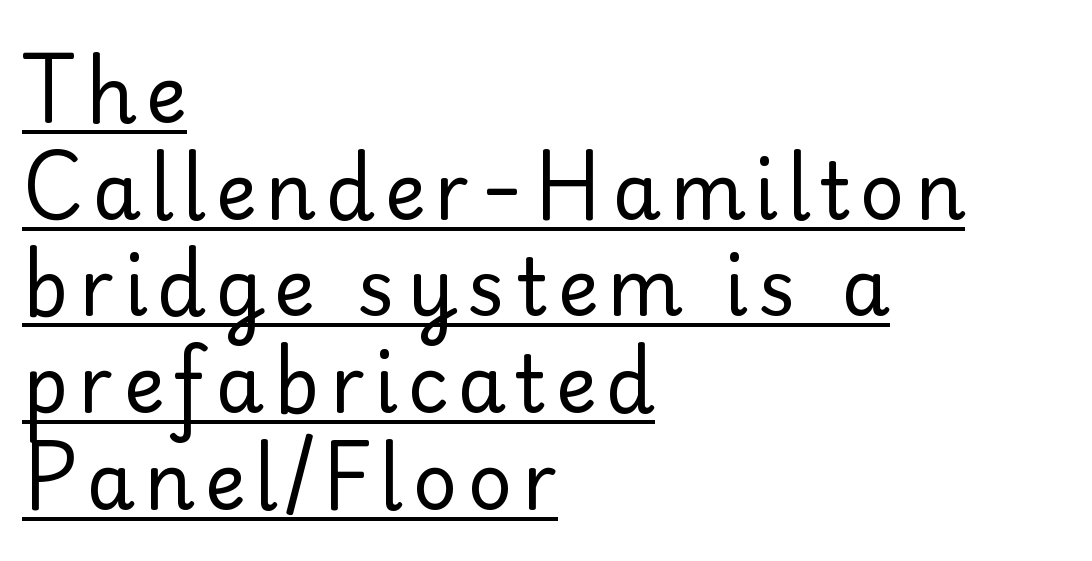
Stroke mass is kept to a normal reading level or below. Honestly, the underline is the first thing you notice here. The text was rendered using a seriffed face with decorative stroke endings. Note the varied advance widths — an 'i' is clearly narrower than an 'm'. The paragraph shown leans on its left margin.
